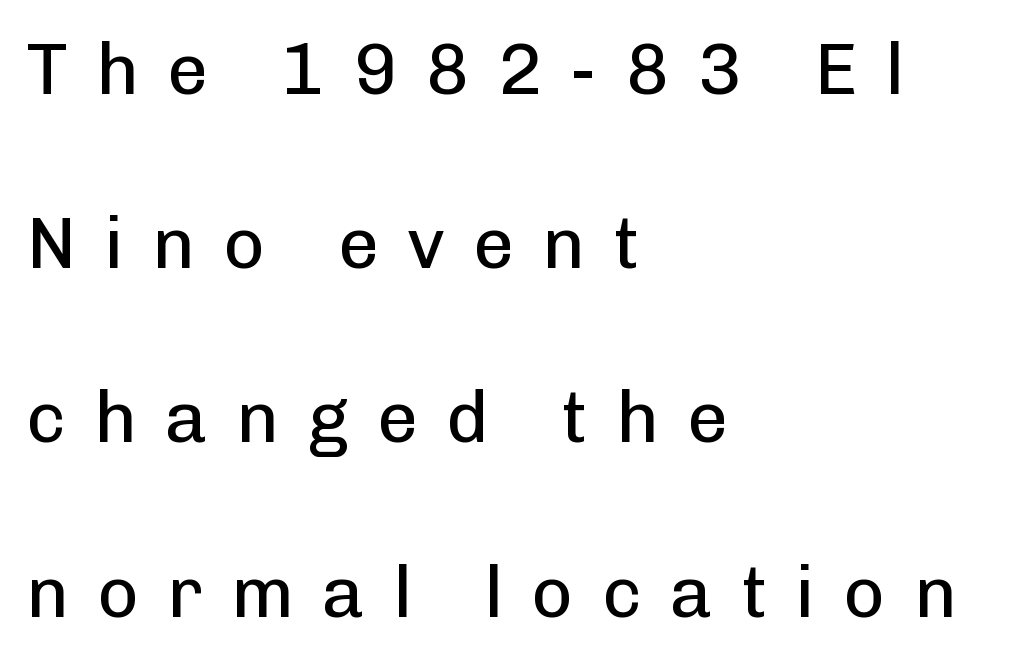
Q: Is the text bold? A: No.
Q: Is the text italic (slanted)? A: No, it is upright.
Q: Is the typeface a serif or a sans-serif typeface? A: Sans-serif.
Q: Is the text underlined? A: No.
Q: How is the paragraph aligned? A: Left-aligned.
Q: Is the spacing between letters normal or unusually wide? A: Unusually wide.
Q: Is the spacing between lines tight, normal or loose? A: Loose.
Q: Width (condensed, normal, or wide)? A: Normal.
Q: Stroke contrast? A: Low.
Q: x-height? A: Medium.
Q: Monospaced? A: No.
